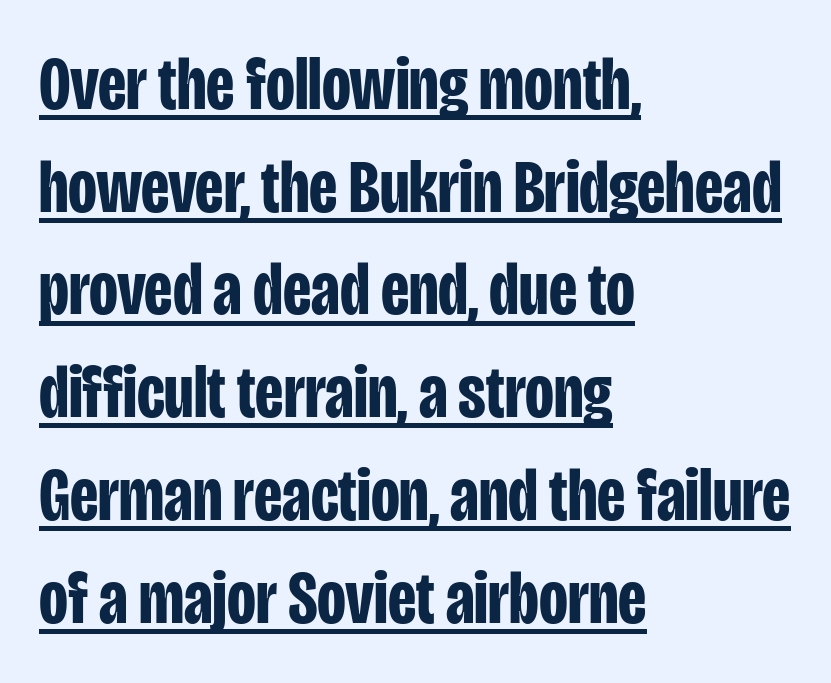
{"serif": "no", "italic": "no", "bold": "yes", "weight": "bold", "width": "condensed", "stroke_contrast": "low", "x_height": "large", "monospaced": "no", "underline": "yes", "align": "left", "line_spacing": "normal", "line_spacing_ratio": 1.37, "letter_spacing": "normal", "letter_spacing_em": 0.0, "glyph_px": 75}
